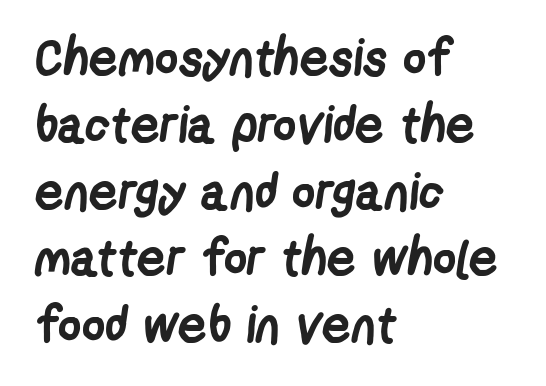
{"serif": "no", "bold": "yes", "weight": "semibold", "width": "condensed", "stroke_contrast": "low", "x_height": "medium", "monospaced": "no", "underline": "no", "align": "left", "line_spacing": "normal", "line_spacing_ratio": 1.31, "letter_spacing": "normal", "letter_spacing_em": 0.0, "glyph_px": 51}
